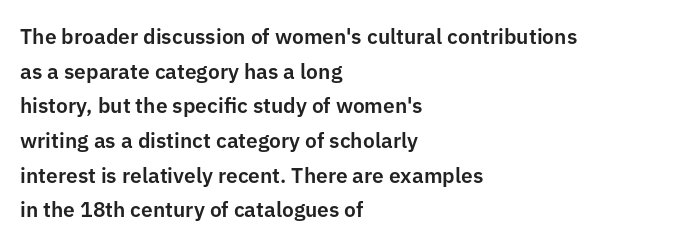
Q: Is the text italic (slanted)? A: No, it is upright.
Q: Is the text underlined? A: No.
Q: How is the paragraph aligned? A: Left-aligned.
Q: Is the spacing between letters normal or unusually wide? A: Normal.
Q: Is the spacing between lines tight, normal or loose? A: Normal.
